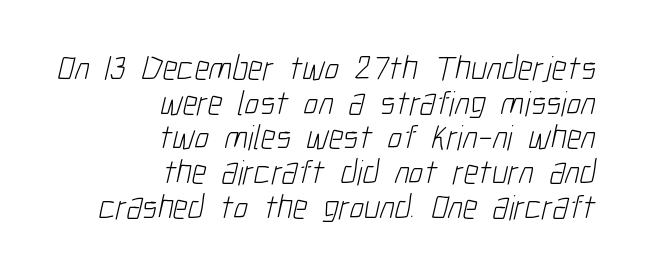
Short and long lines alike share a common ending point at right. Stems here are at most as thick as an everyday book face. The face used here is rendered with its standard letterfit. Note the varied advance widths — an 'i' is clearly narrower than an 'm'. Vertical spacing — tight.
